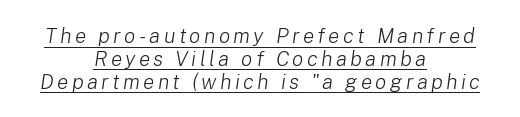
Layout note: lines centered. This is underlined copy, the kind a proofreader might mark for attention. Posture: slanted. Is there much room between lines? No — they nearly touch. Heft: none added — not bold.
